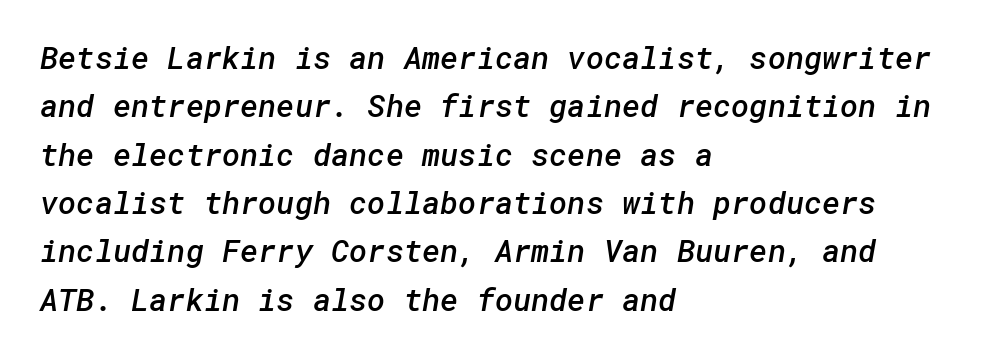
{"serif": "no", "bold": "semi", "weight": "semibold", "width": "normal", "stroke_contrast": "low", "x_height": "medium", "underline": "no", "align": "left", "line_spacing": "normal", "line_spacing_ratio": 1.56, "letter_spacing": "normal", "letter_spacing_em": 0.0, "glyph_px": 31}
